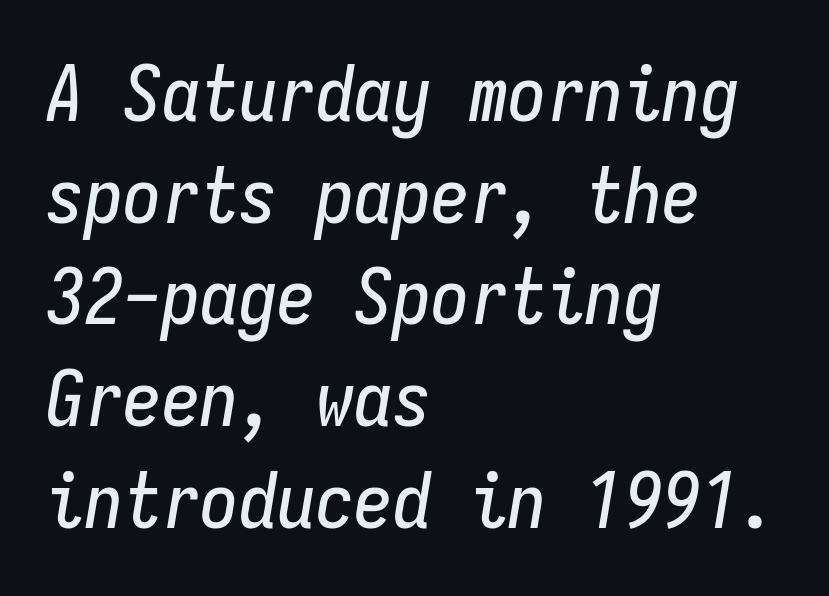
Q: Is the text italic (slanted)? A: Yes, it leans right by about 9 degrees.
Q: Is the text underlined? A: No.
Q: How is the paragraph aligned? A: Left-aligned.
Q: Is the spacing between letters normal or unusually wide? A: Normal.
Q: Is the spacing between lines tight, normal or loose? A: Normal.
Q: Width (condensed, normal, or wide)? A: Condensed.
Q: Stroke contrast? A: Low.
Q: x-height? A: Medium.
Q: Monospaced? A: Yes.
